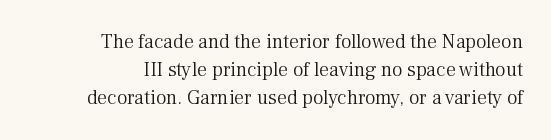
Q: Is the text bold? A: No.
Q: Is the text italic (slanted)? A: No, it is upright.
Q: Is the text underlined? A: No.
Q: Is the spacing between letters normal or unusually wide? A: Normal.
Q: Is the spacing between lines tight, normal or loose? A: Normal.
